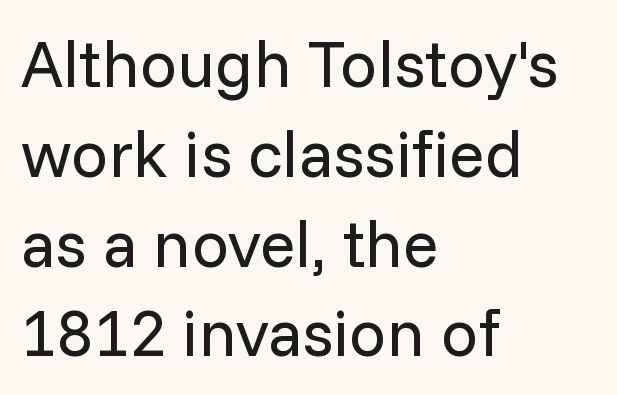
{"serif": "no", "italic": "no", "bold": "no", "weight": "regular", "width": "normal", "stroke_contrast": "low", "x_height": "medium", "monospaced": "no", "underline": "no", "align": "left", "line_spacing": "normal", "line_spacing_ratio": 1.36, "letter_spacing": "normal", "letter_spacing_em": 0.0, "glyph_px": 66}
